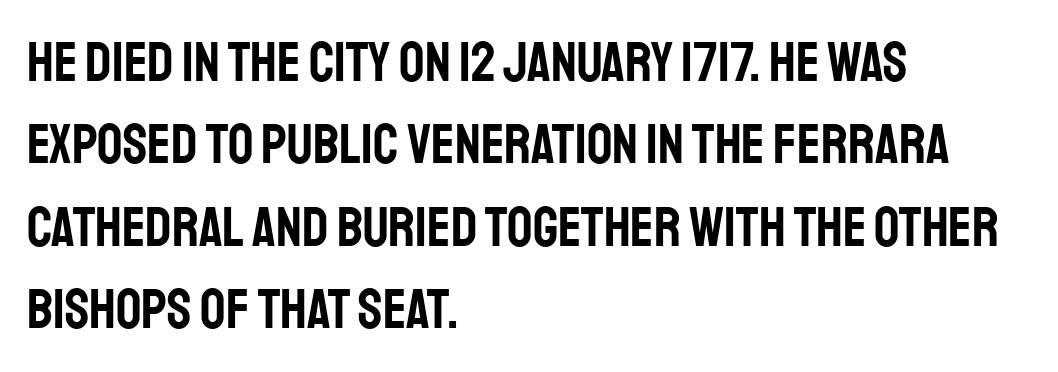
{"serif": "no", "italic": "no", "width": "condensed", "stroke_contrast": "low", "x_height": "large", "monospaced": "no", "underline": "no", "align": "left", "line_spacing": "normal", "line_spacing_ratio": 1.47, "letter_spacing": "normal", "letter_spacing_em": 0.0, "glyph_px": 56}
